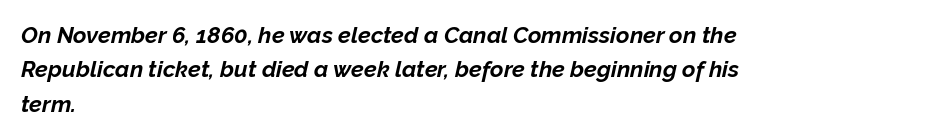
Q: Is the text bold? A: Yes.
Q: Is the text italic (slanted)? A: Yes, it leans right by about 12 degrees.
Q: Is the text underlined? A: No.
Q: How is the paragraph aligned? A: Left-aligned.
Q: Is the spacing between letters normal or unusually wide? A: Normal.
Q: Is the spacing between lines tight, normal or loose? A: Normal.
